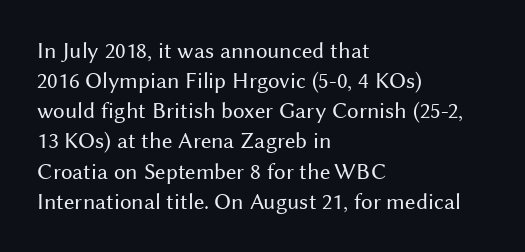
The image shows 23 px text type, upright; set left-aligned, normal line spacing (1.31x), normal letter spacing, not underlined.
